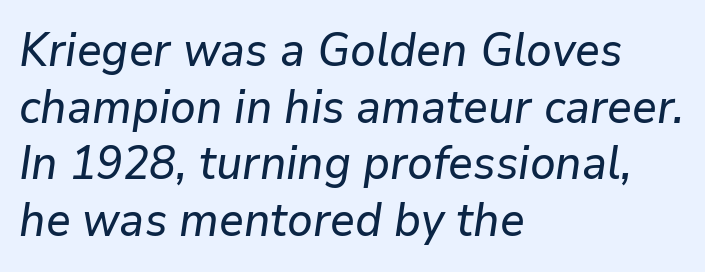
The strip under each line holds only bare page. How are the letters spaced? Ordinarily, with no added tracking. Each letter keeps its own natural width here, so spacing adapts to shape. Looking at the ascenders, they clearly lean.
